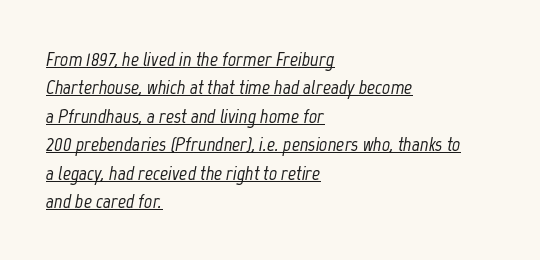
The image shows 20 px text type, italic (leaning right); set left-aligned, normal line spacing (1.42x), normal letter spacing, underlined.
